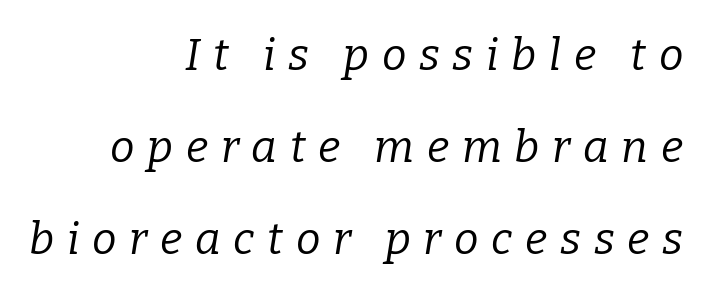
The image shows 44 px regular-weight serif type, italic (leaning right); set right-aligned, loose line spacing (2.09x), unusually wide letter spacing (+0.29 em), not underlined; low stroke contrast and a medium x-height.
